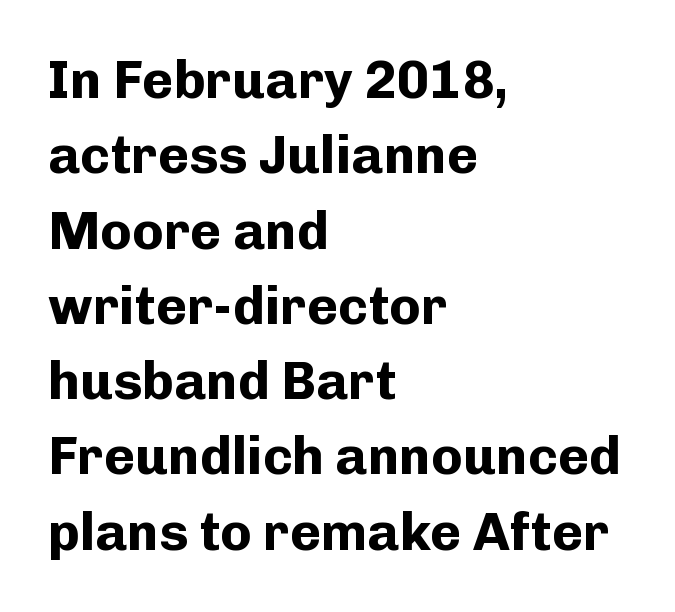
Q: Is the text bold? A: Yes.
Q: Is the text italic (slanted)? A: No, it is upright.
Q: Is the typeface a serif or a sans-serif typeface? A: Sans-serif.
Q: Is the text underlined? A: No.
Q: How is the paragraph aligned? A: Left-aligned.
Q: Is the spacing between letters normal or unusually wide? A: Normal.
Q: Is the spacing between lines tight, normal or loose? A: Normal.
Q: Width (condensed, normal, or wide)? A: Normal.
Q: Stroke contrast? A: Low.
Q: x-height? A: Medium.
Q: Monospaced? A: No.
